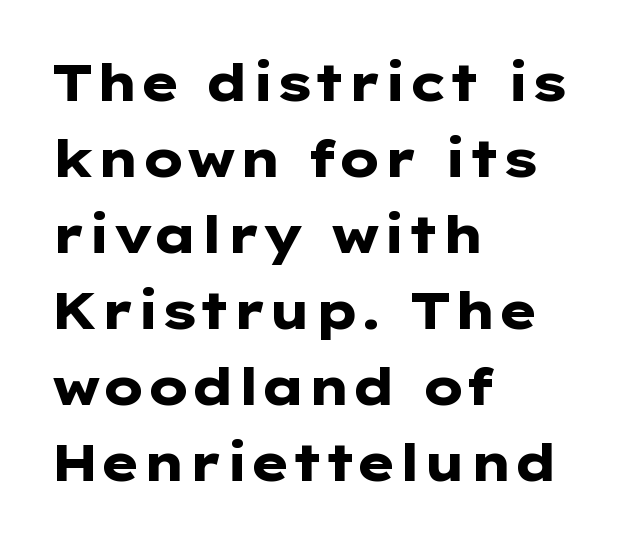
Q: Is the text bold? A: Yes.
Q: Is the text italic (slanted)? A: No, it is upright.
Q: Is the typeface a serif or a sans-serif typeface? A: Sans-serif.
Q: Is the text underlined? A: No.
Q: How is the paragraph aligned? A: Left-aligned.
Q: Is the spacing between letters normal or unusually wide? A: Normal.
Q: Is the spacing between lines tight, normal or loose? A: Normal.
Q: Width (condensed, normal, or wide)? A: Wide.
Q: Stroke contrast? A: Low.
Q: x-height? A: Medium.
Q: Monospaced? A: No.
